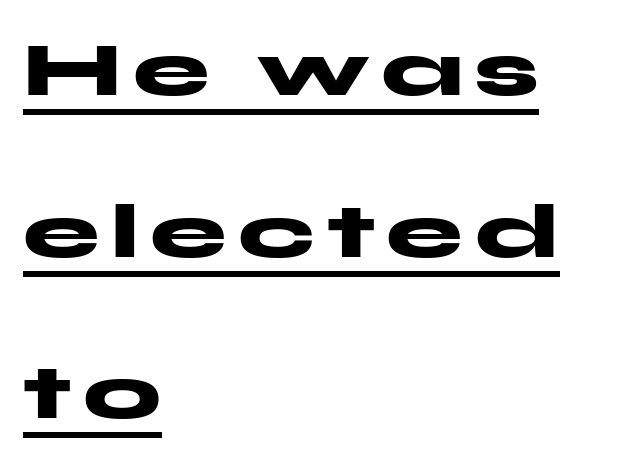
Designer's note — italics off, roman on. The vertical gap from one line to the next is large. The rendering shows plain stroke endings on the letterforms — a sans-serif design. Each line starts at the same left margin while the right side varies. Plenty of ink on the page — the face is bold.
